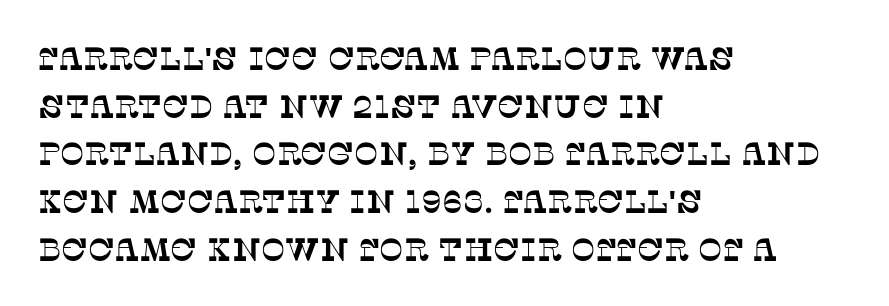
The image shows 32 px serif type; set left-aligned, normal line spacing (1.49x), normal letter spacing, not underlined; low stroke contrast and a large x-height.
